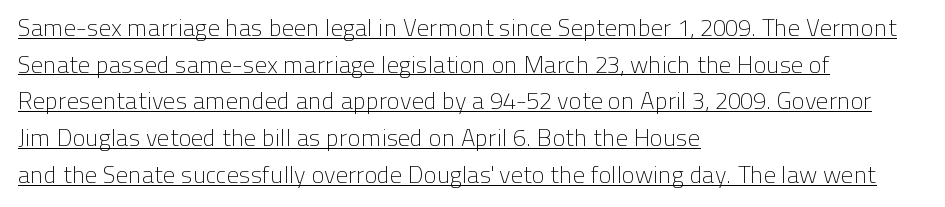
{"italic": "no", "bold": "no", "underline": "yes", "align": "left", "line_spacing": "normal", "line_spacing_ratio": 1.53, "letter_spacing": "normal", "letter_spacing_em": 0.0, "glyph_px": 24}
